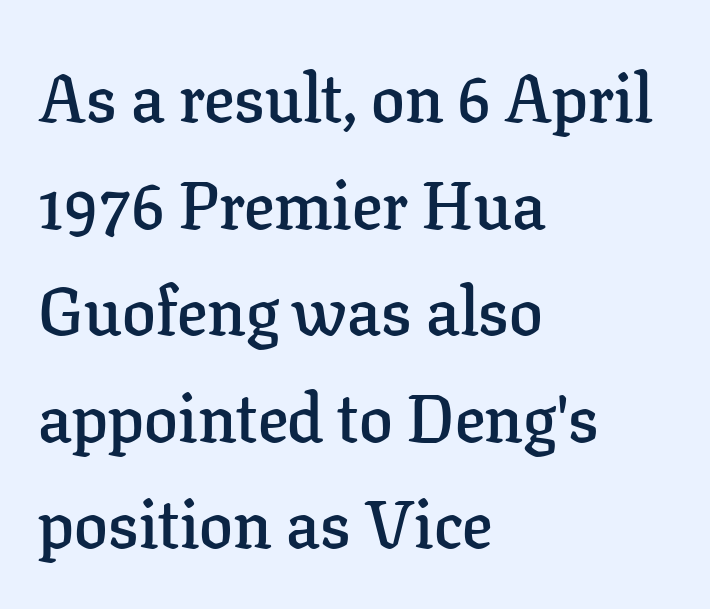
The image shows 67 px semibold serif type, upright; set left-aligned, normal line spacing (1.59x), normal letter spacing, not underlined; low stroke contrast and a medium x-height.
